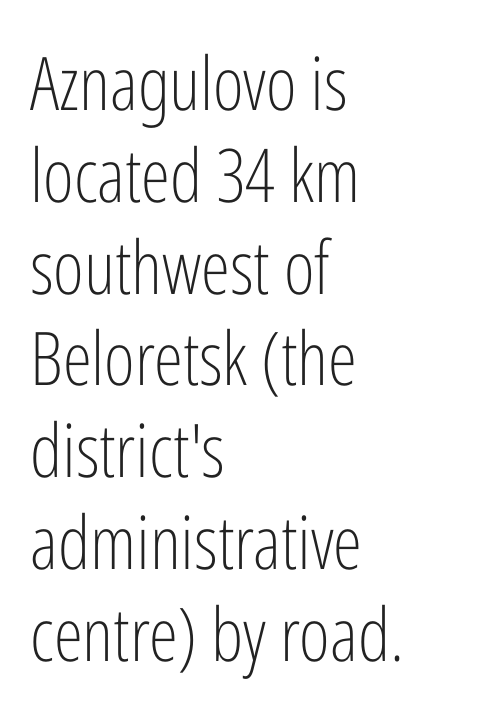
Leftover space on each line is placed entirely after the last word. Italic? Not at all — the glyphs are vertical. Each letter's strokes conclude bluntly, with no projecting serifs. This rendering leaves character spacing at its baseline value.
